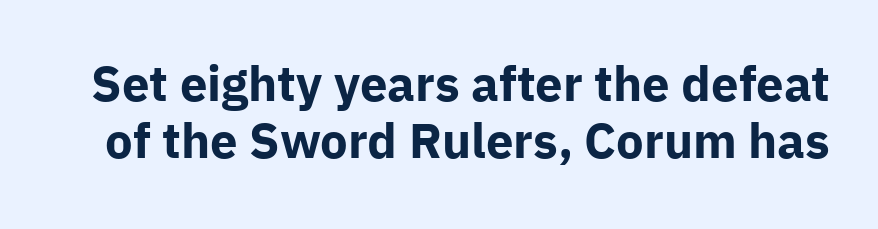
Compared with an ordinary text face, these strokes are far heavier — a full bold. Nobody touched the tracking dial on this one. Each letter's strokes conclude bluntly, with no projecting serifs. Each letter keeps its own natural width here, so spacing adapts to shape. Check the space under the baseline: it is left empty. A roman cut, with each character standing at attention.
